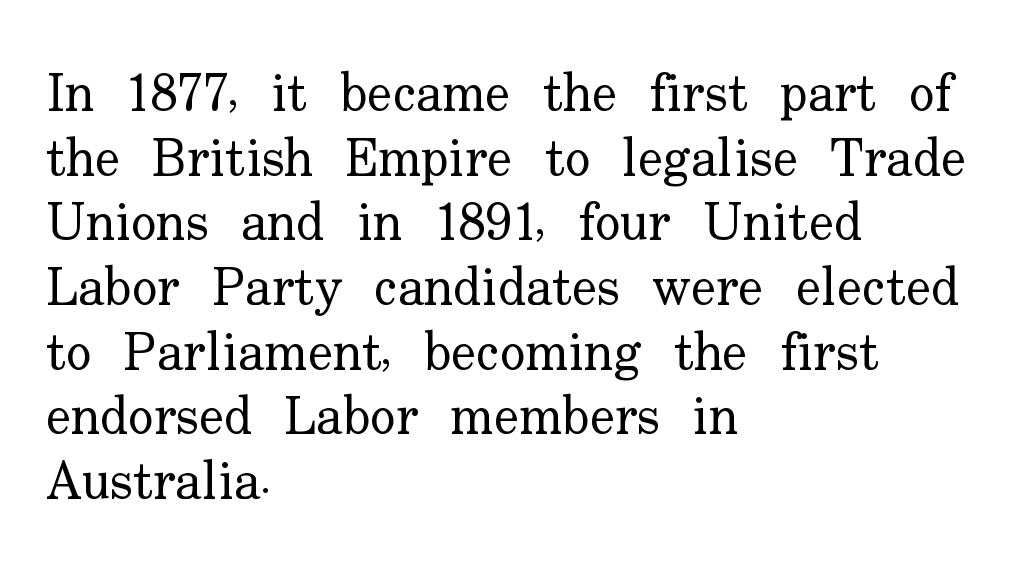
{"serif": "yes", "italic": "no", "bold": "no", "weight": "regular", "width": "normal", "stroke_contrast": "low", "x_height": "small", "monospaced": "no", "underline": "no", "align": "left", "line_spacing_ratio": 1.22, "letter_spacing": "normal", "letter_spacing_em": 0.0, "glyph_px": 53}
